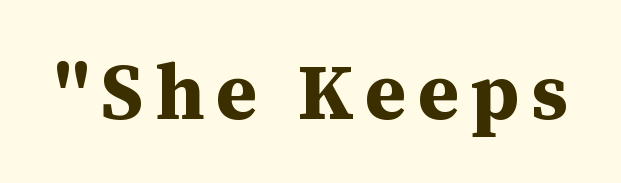
The image shows 79 px bold serif type, upright; set not underlined; medium stroke contrast and a medium x-height.
